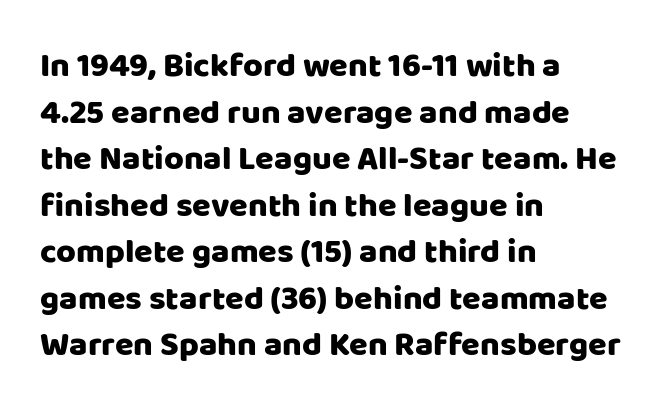
The image shows 34 px sans-serif type, upright; set left-aligned, normal line spacing (1.37x), normal letter spacing, not underlined; low stroke contrast and a large x-height.
